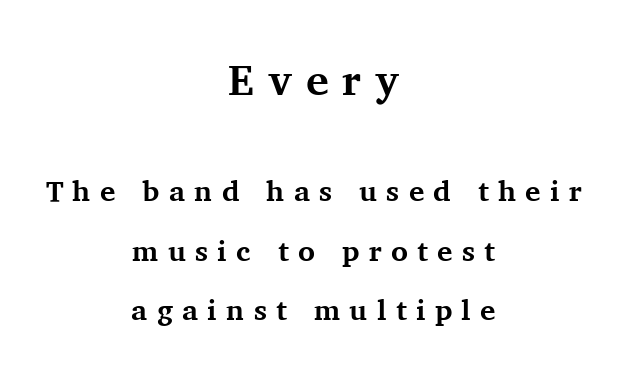
The image shows 43 px bold serif type, upright; set centered, loose line spacing (2.06x), unusually wide letter spacing (+0.32 em), not underlined; the first (top) block is 1.48x larger; medium stroke contrast and a medium x-height.
